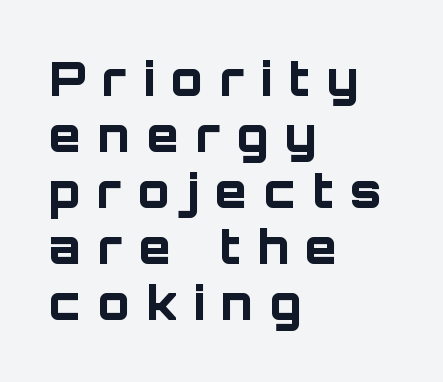
{"serif": "no", "italic": "no", "bold": "yes", "weight": "bold", "width": "normal", "stroke_contrast": "low", "x_height": "large", "monospaced": "no", "underline": "no", "align": "left", "line_spacing_ratio": 1.22, "letter_spacing": "wide", "letter_spacing_em": 0.37, "glyph_px": 46}
